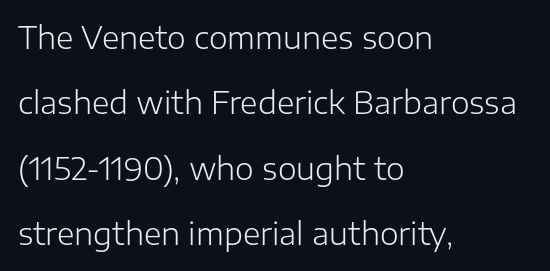
{"serif": "no", "italic": "no", "bold": "no", "weight": "light", "width": "normal", "stroke_contrast": "low", "x_height": "medium", "monospaced": "no", "underline": "no", "align": "left", "line_spacing": "loose", "line_spacing_ratio": 2.18, "letter_spacing": "normal", "letter_spacing_em": 0.0, "glyph_px": 30}
